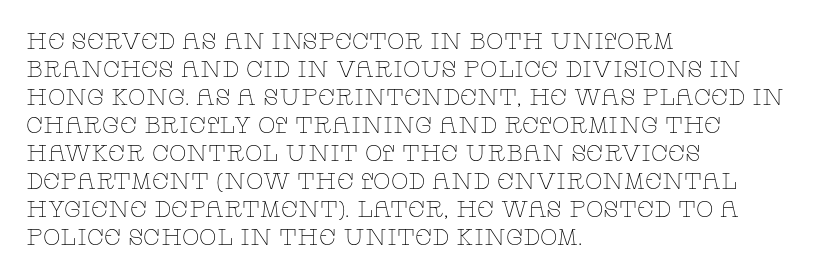
{"italic": "no", "bold": "no", "underline": "no", "align": "left", "line_spacing_ratio": 1.22, "letter_spacing": "normal", "letter_spacing_em": 0.0, "glyph_px": 23}
